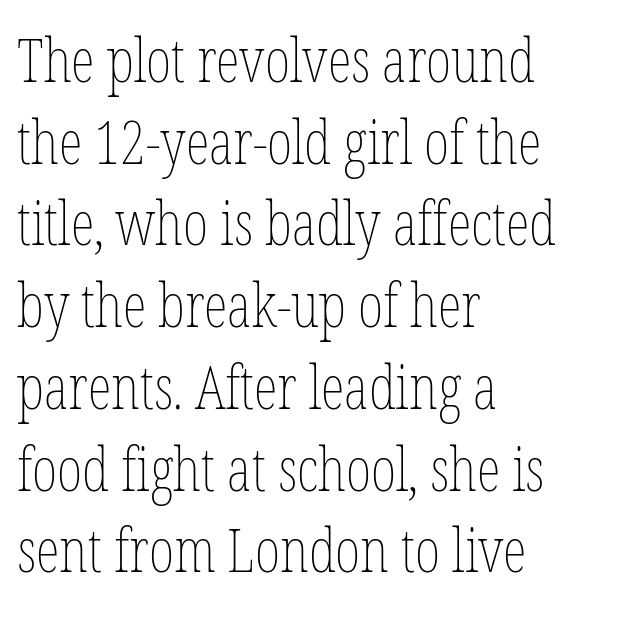
{"italic": "no", "bold": "no", "weight": "thin", "width": "condensed", "stroke_contrast": "low", "x_height": "medium", "monospaced": "no", "underline": "no", "align": "left", "line_spacing": "normal", "line_spacing_ratio": 1.34, "letter_spacing": "normal", "letter_spacing_em": 0.0, "glyph_px": 61}
